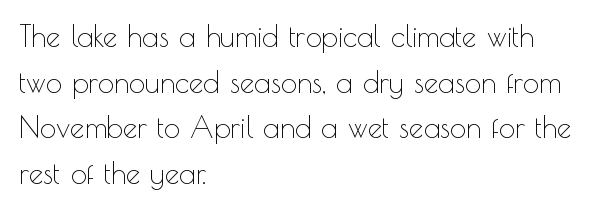
{"serif": "no", "italic": "no", "bold": "no", "weight": "thin", "width": "normal", "x_height": "small", "monospaced": "no", "underline": "no", "align": "left", "line_spacing": "normal", "line_spacing_ratio": 1.57, "letter_spacing": "normal", "letter_spacing_em": 0.0, "glyph_px": 29}
